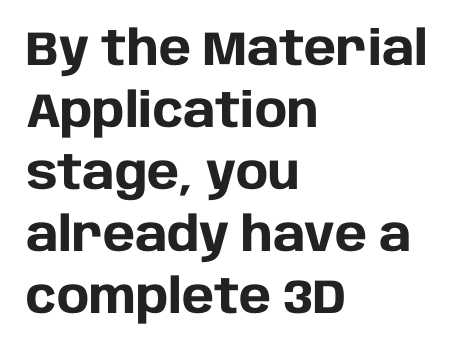
Q: Is the text bold? A: Yes.
Q: Is the text italic (slanted)? A: No, it is upright.
Q: Is the typeface a serif or a sans-serif typeface? A: Sans-serif.
Q: Is the text underlined? A: No.
Q: How is the paragraph aligned? A: Left-aligned.
Q: Is the spacing between letters normal or unusually wide? A: Normal.
Q: Is the spacing between lines tight, normal or loose? A: Normal.
Q: Width (condensed, normal, or wide)? A: Normal.
Q: Stroke contrast? A: Low.
Q: x-height? A: Large.
Q: Monospaced? A: No.
